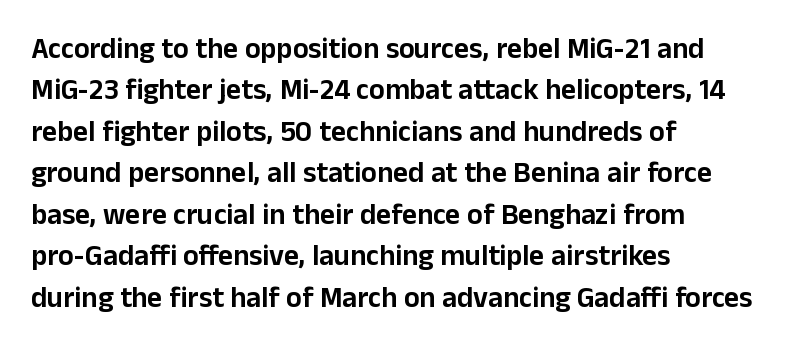
The image shows 29 px sans-serif type, upright; set left-aligned, normal line spacing (1.43x), normal letter spacing, not underlined; low stroke contrast and a medium x-height.
